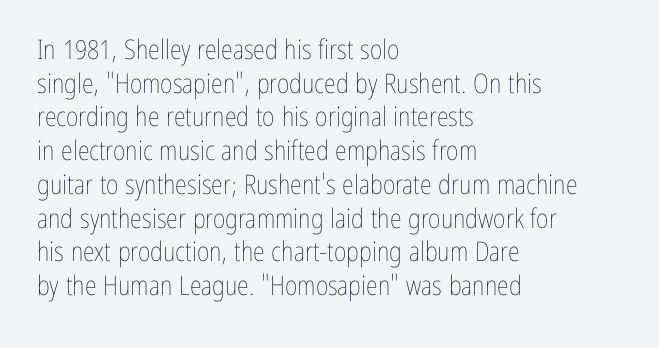
Q: Is the text bold? A: No.
Q: Is the text italic (slanted)? A: No, it is upright.
Q: Is the text underlined? A: No.
Q: How is the paragraph aligned? A: Left-aligned.
Q: Is the spacing between letters normal or unusually wide? A: Normal.
Q: Is the spacing between lines tight, normal or loose? A: Normal.
